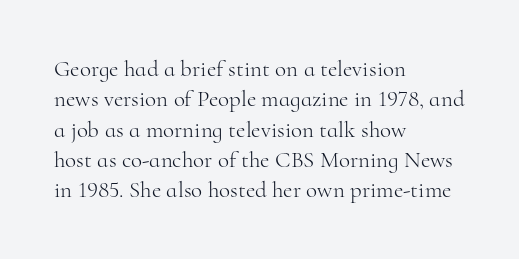
Q: Is the text bold? A: No.
Q: Is the text italic (slanted)? A: No, it is upright.
Q: Is the text underlined? A: No.
Q: How is the paragraph aligned? A: Left-aligned.
Q: Is the spacing between letters normal or unusually wide? A: Normal.
Q: Is the spacing between lines tight, normal or loose? A: Normal.
